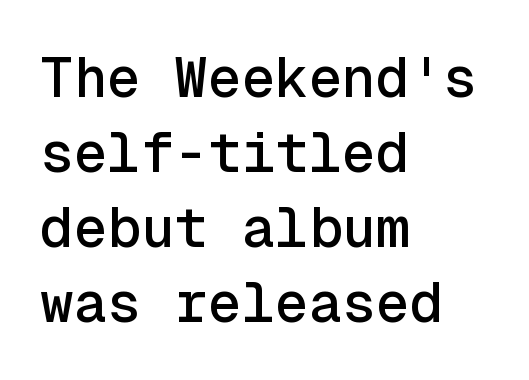
Q: Is the text italic (slanted)? A: No, it is upright.
Q: Is the typeface a serif or a sans-serif typeface? A: Sans-serif.
Q: Is the text underlined? A: No.
Q: How is the paragraph aligned? A: Left-aligned.
Q: Is the spacing between letters normal or unusually wide? A: Normal.
Q: Is the spacing between lines tight, normal or loose? A: Normal.
Q: Width (condensed, normal, or wide)? A: Normal.
Q: x-height? A: Medium.
Q: Monospaced? A: Yes.
